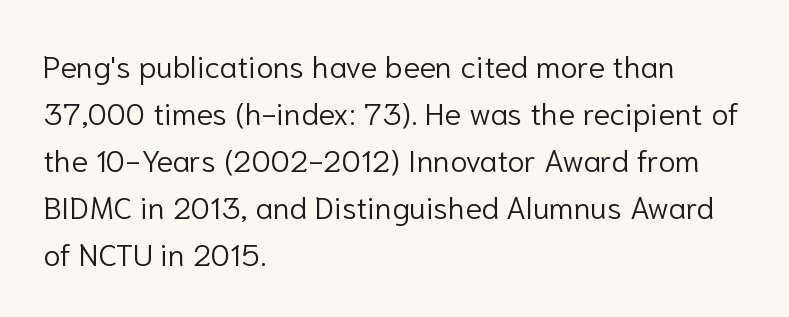
{"serif": "no", "italic": "no", "bold": "no", "weight": "light", "width": "normal", "stroke_contrast": "low", "x_height": "medium", "monospaced": "no", "underline": "no", "align": "left", "line_spacing": "normal", "line_spacing_ratio": 1.52, "letter_spacing": "normal", "letter_spacing_em": 0.0, "glyph_px": 31}
